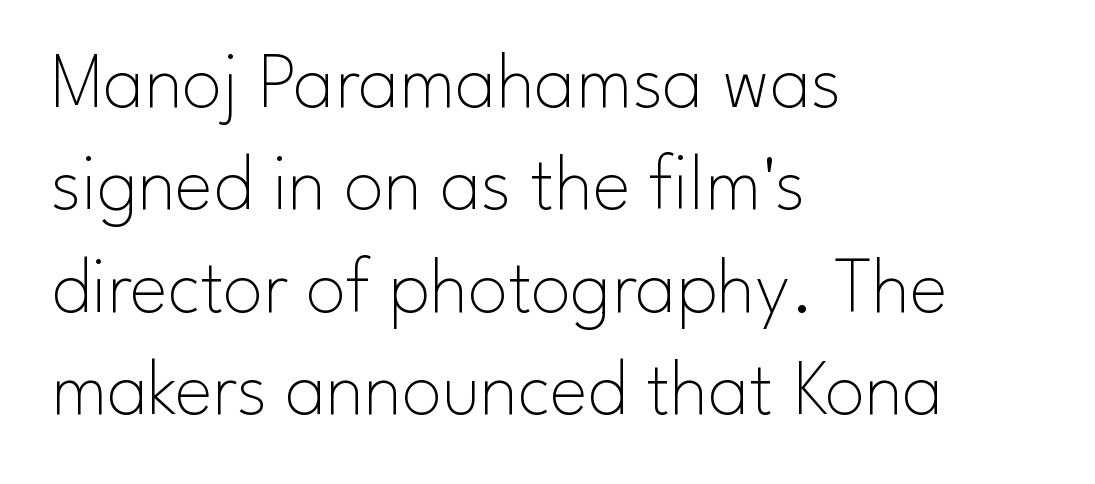
Stroke mass is kept to a normal reading level or below. Character widths vary here, with narrow letters taking less room than wide ones. I'd call this a sans setting — the letters go barefoot. Visually the block forms a straight wall on the left and a jagged coastline on the right.
